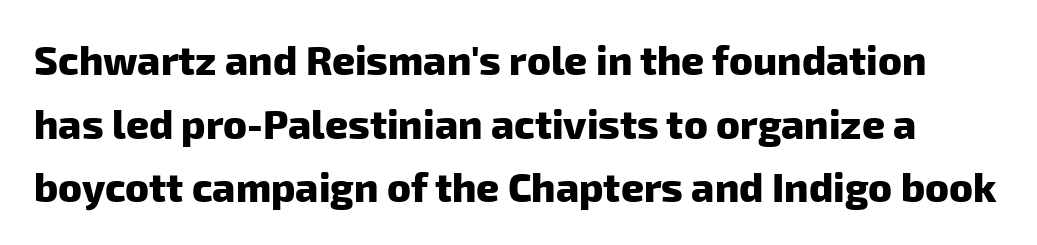
Heft: maximum for text — a bold. Tracking value appears to be zero — textbook default spacing. Underline: absent. A typesetter would label this face a sans.
